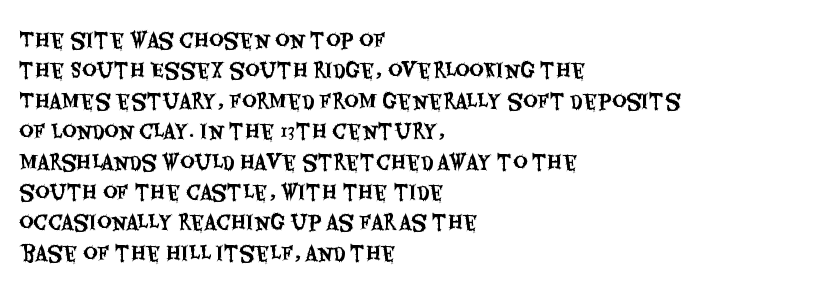
Characters follow at the spacing the type designer built in. The line-height multiplier appears to be the usual default. Just letters on the line, the space beneath them empty. It's the straight-up-and-down kind of type. Each line starts at the same left margin while the right side varies.
